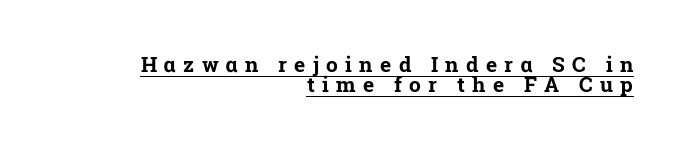
The image shows 21 px bold type, upright; set right-aligned, tight line spacing (0.97x), unusually wide letter spacing (+0.35 em), underlined.
